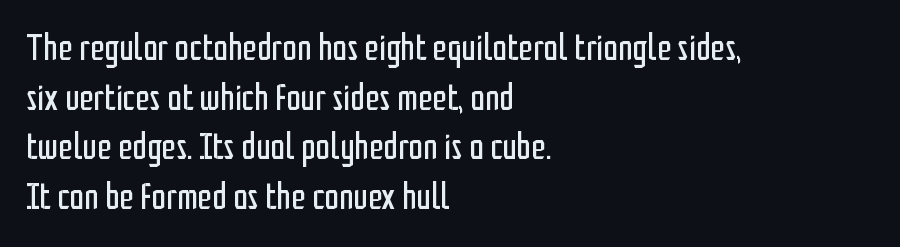
The image shows 37 px regular-weight, condensed sans-serif type, upright; set left-aligned, normal line spacing (1.34x), normal letter spacing, not underlined; low stroke contrast and a medium x-height.
